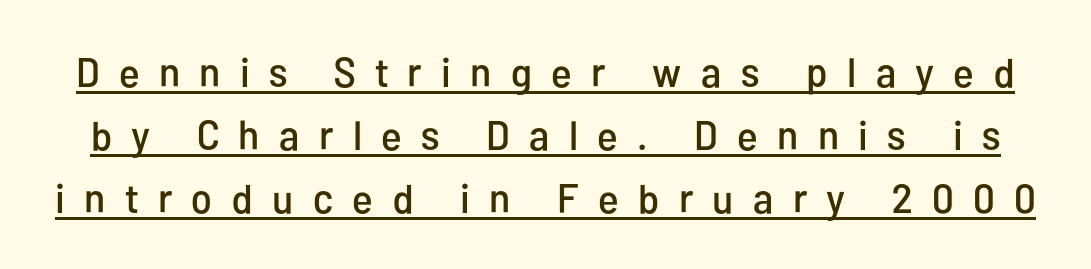
The image shows 41 px condensed sans-serif type, upright; set normal line spacing (1.54x), unusually wide letter spacing (+0.47 em), underlined; low stroke contrast and a medium x-height.
